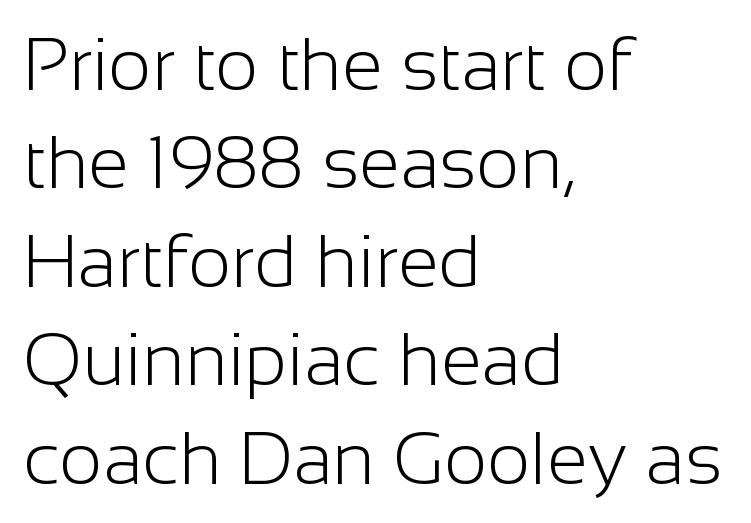
The image shows 74 px light sans-serif type, upright; set left-aligned, normal line spacing (1.33x), normal letter spacing, not underlined; low stroke contrast and a medium x-height.
